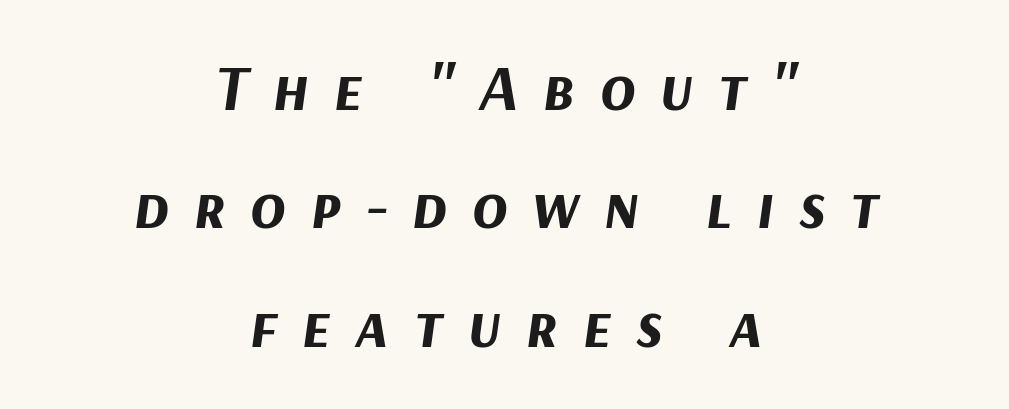
Q: Is the text bold? A: Yes.
Q: Is the text italic (slanted)? A: Yes, it leans right by about 9 degrees.
Q: Is the text underlined? A: No.
Q: How is the paragraph aligned? A: Centered.
Q: Is the spacing between letters normal or unusually wide? A: Unusually wide.
Q: Width (condensed, normal, or wide)? A: Normal.
Q: Stroke contrast? A: Medium.
Q: x-height? A: Medium.
Q: Monospaced? A: No.
